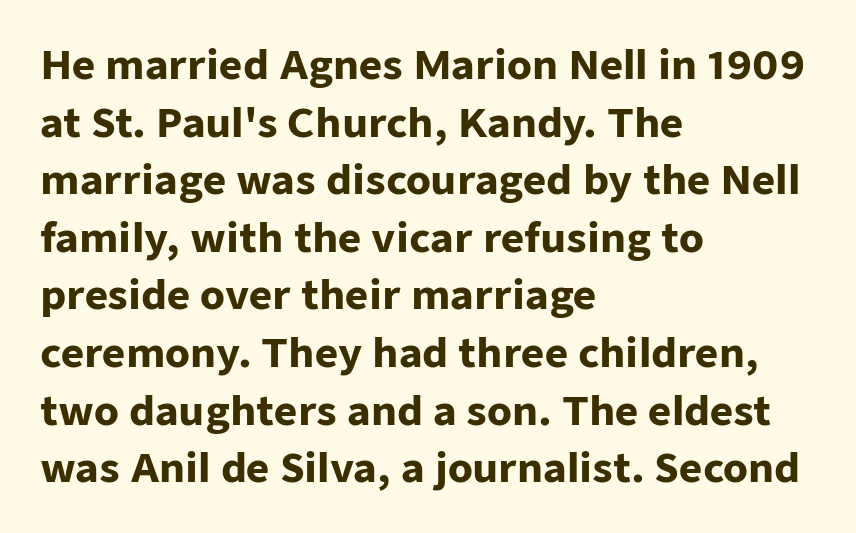
The image shows 40 px heavy sans-serif type, upright; set left-aligned, normal line spacing (1.44x), normal letter spacing, not underlined; low stroke contrast and a medium x-height.
